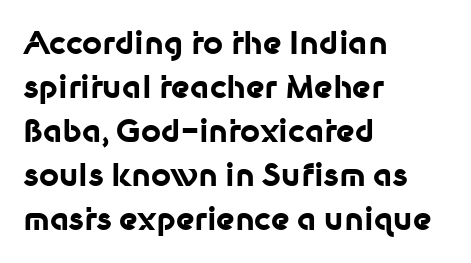
Q: Is the text bold? A: Yes.
Q: Is the text italic (slanted)? A: No, it is upright.
Q: Is the typeface a serif or a sans-serif typeface? A: Sans-serif.
Q: Is the text underlined? A: No.
Q: How is the paragraph aligned? A: Left-aligned.
Q: Is the spacing between letters normal or unusually wide? A: Normal.
Q: Is the spacing between lines tight, normal or loose? A: Normal.
Q: Width (condensed, normal, or wide)? A: Normal.
Q: Stroke contrast? A: Low.
Q: x-height? A: Medium.
Q: Monospaced? A: No.
